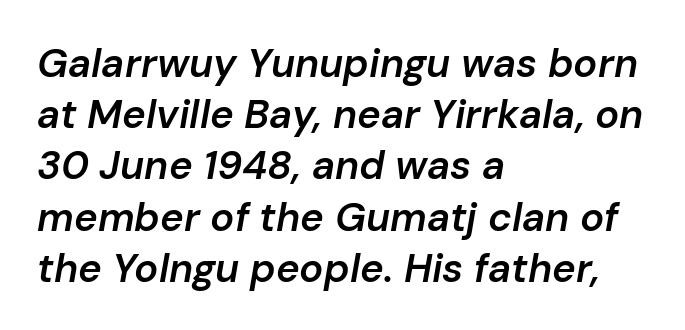
{"italic": "yes", "lean": "right", "slant_degrees": 10, "bold": "semi", "weight": "semibold", "width": "normal", "stroke_contrast": "low", "x_height": "medium", "monospaced": "no", "underline": "no", "align": "left", "line_spacing": "normal", "line_spacing_ratio": 1.28, "letter_spacing": "normal", "letter_spacing_em": 0.0, "glyph_px": 40}
